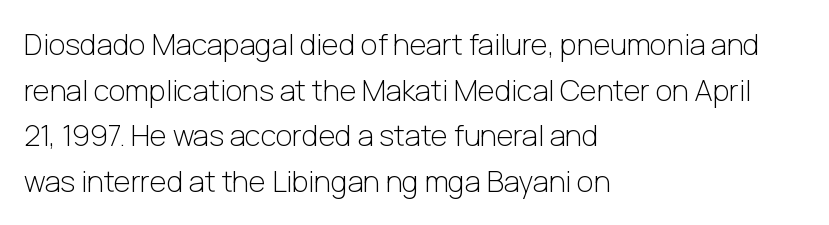
No italicization has been applied; the sample stays upright. In terms of leading, this rendering sits right in the middle. These lines keep a tight, regular rhythm from letter to letter. In terms of letterform style, serifs are entirely absent. The space beneath each line is pristine and unruled.
